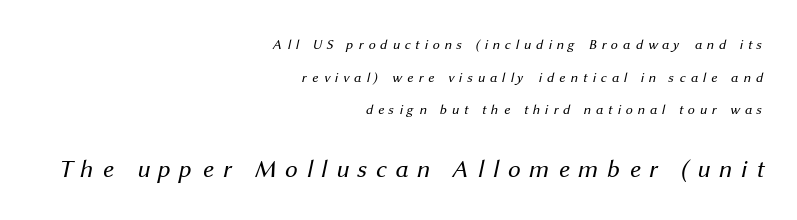
The foot of each line stays bare and open. The lines are spread far apart with generous leading. Here the second block reads like a headline and the first like body copy. This sample uses expanded letter spacing, leaving extra air between glyphs. The paragraph has a hard right edge and a soft left edge. No heavy texture on the line: the type isn't bold.
